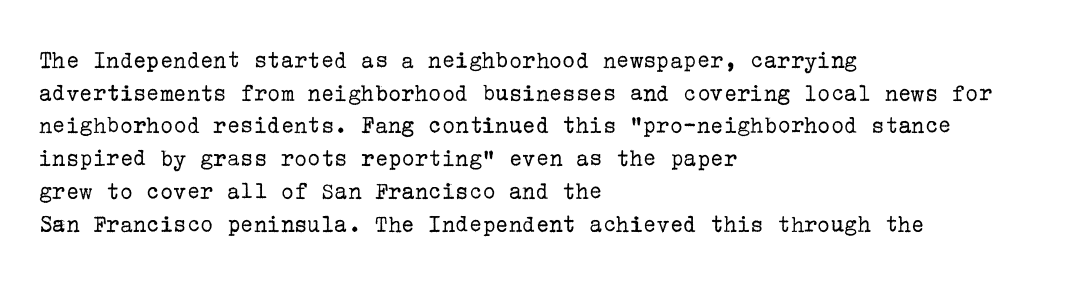
What's the leading like? Ordinary, nothing unusual. The passage shown has conventional tracking throughout. The typography opts for an upright posture over an oblique one. The passage is arranged the way most books set body copy — flush left.
